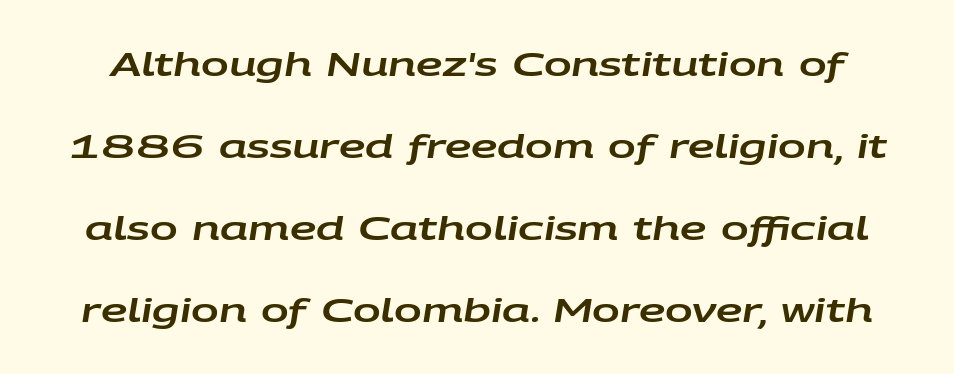
Summary of vertical rhythm: relaxed, with wide interline spacing. Decoration check: the copy has no underline. The axis of the letterforms is tilted away from vertical. Does extra space separate the letters? No, they use regular spacing. Think of a printed novel: that variable character pitch is what you see here.
